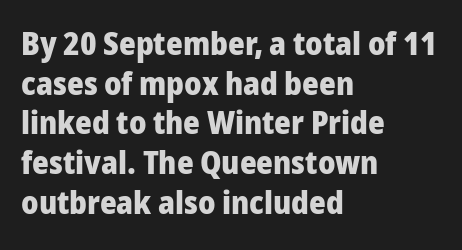
Q: Is the text bold? A: Yes.
Q: Is the text italic (slanted)? A: No, it is upright.
Q: Is the typeface a serif or a sans-serif typeface? A: Sans-serif.
Q: Is the text underlined? A: No.
Q: How is the paragraph aligned? A: Left-aligned.
Q: Is the spacing between letters normal or unusually wide? A: Normal.
Q: Width (condensed, normal, or wide)? A: Normal.
Q: Stroke contrast? A: Low.
Q: x-height? A: Medium.
Q: Monospaced? A: No.
